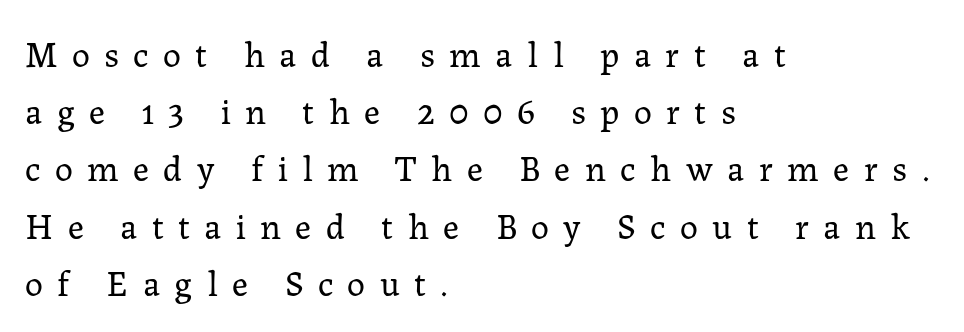
Q: Is the text bold? A: No.
Q: Is the text italic (slanted)? A: No, it is upright.
Q: Is the typeface a serif or a sans-serif typeface? A: Serif.
Q: Is the text underlined? A: No.
Q: How is the paragraph aligned? A: Left-aligned.
Q: Is the spacing between letters normal or unusually wide? A: Unusually wide.
Q: Is the spacing between lines tight, normal or loose? A: Normal.
Q: Width (condensed, normal, or wide)? A: Normal.
Q: Stroke contrast? A: Low.
Q: x-height? A: Medium.
Q: Monospaced? A: No.
